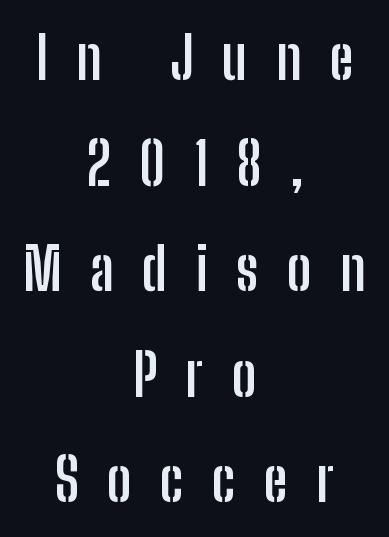
Quick note: underline off. The passage is arranged like a title page — every line centered. The face used here is proportionally spaced, like ordinary book or web type. These lines were composed using upright roman letters. A dark, heavy texture on the line: the type is bold. Compared with typical body copy, the letter spacing here is much looser.
